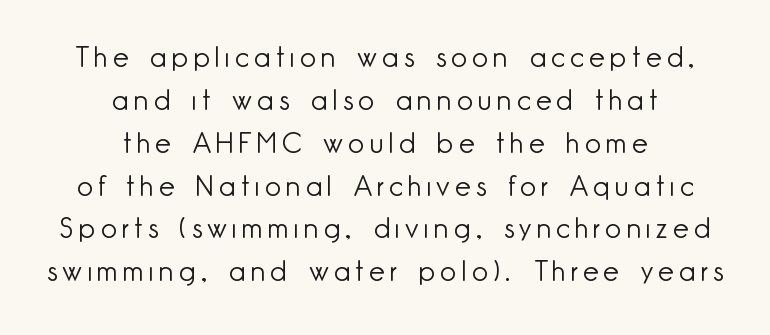
{"serif": "no", "italic": "no", "bold": "no", "weight": "light", "width": "normal", "stroke_contrast": "low", "x_height": "small", "monospaced": "no", "underline": "no", "align": "center", "line_spacing": "normal", "line_spacing_ratio": 1.53, "glyph_px": 28}
